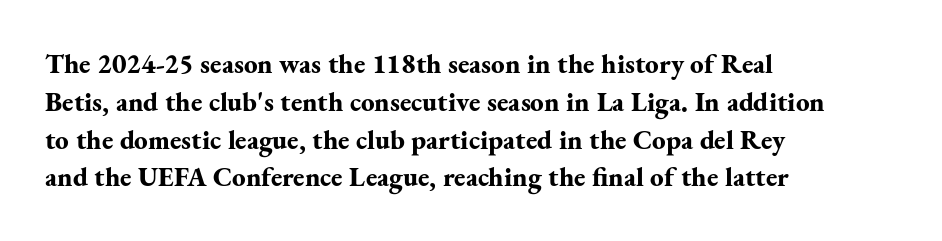
Line spacing here is normal. The baseline area is clear. This sample uses an upright cut, with every glyph sitting square on the baseline. These lines keep a tight, regular rhythm from letter to letter. Line beginnings align vertically; line endings do not.
